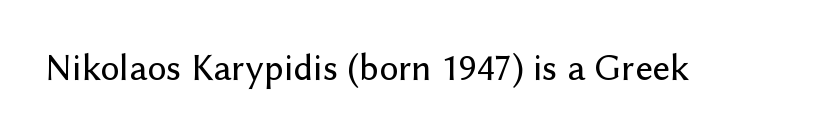
The image shows 38 px sans-serif type, upright; set normal letter spacing, not underlined; low stroke contrast and a medium x-height.
